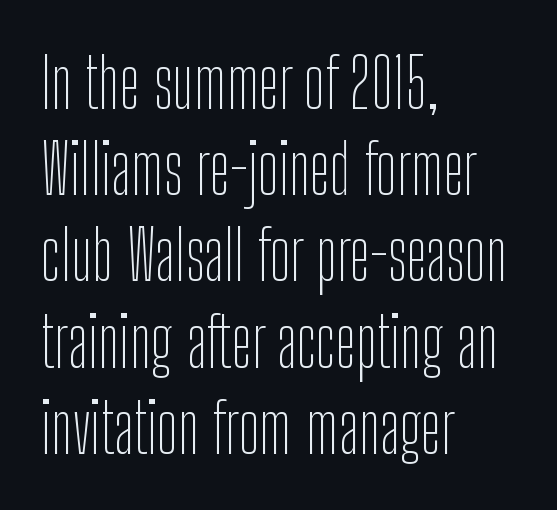
Q: Is the text bold? A: No.
Q: Is the text italic (slanted)? A: No, it is upright.
Q: Is the typeface a serif or a sans-serif typeface? A: Sans-serif.
Q: Is the text underlined? A: No.
Q: How is the paragraph aligned? A: Left-aligned.
Q: Is the spacing between letters normal or unusually wide? A: Normal.
Q: Is the spacing between lines tight, normal or loose? A: Normal.
Q: Width (condensed, normal, or wide)? A: Condensed.
Q: Stroke contrast? A: Low.
Q: x-height? A: Medium.
Q: Monospaced? A: No.
